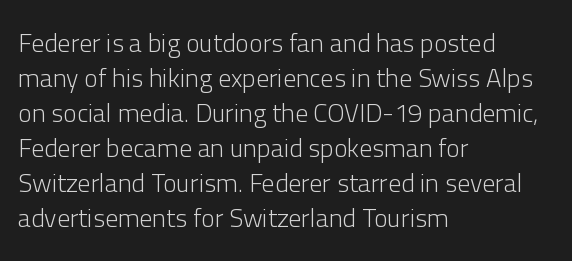
How are the letters spaced? Ordinarily, with no added tracking. Has an underline been added? It has not. Honestly, the row spacing looks completely unremarkable. The font is comparable to plain body text, perhaps lighter. Visually the block forms a straight wall on the left and a jagged coastline on the right.
